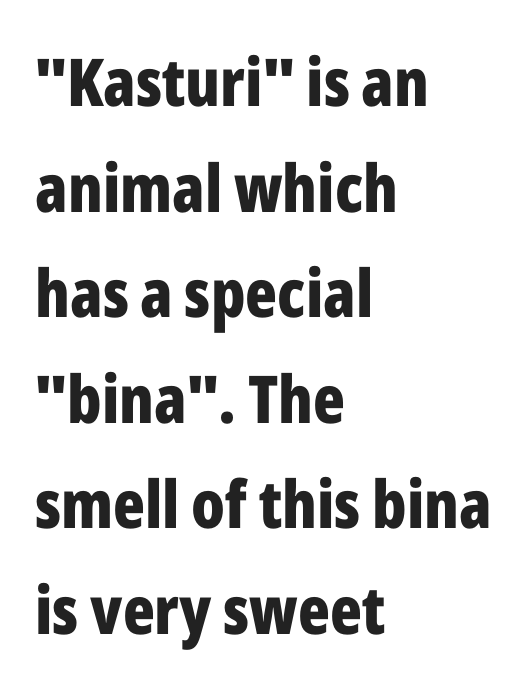
{"serif": "no", "italic": "no", "bold": "yes", "weight": "bold", "width": "condensed", "stroke_contrast": "low", "x_height": "medium", "monospaced": "no", "underline": "no", "align": "left", "line_spacing": "normal", "line_spacing_ratio": 1.6, "letter_spacing": "normal", "letter_spacing_em": 0.0, "glyph_px": 66}
